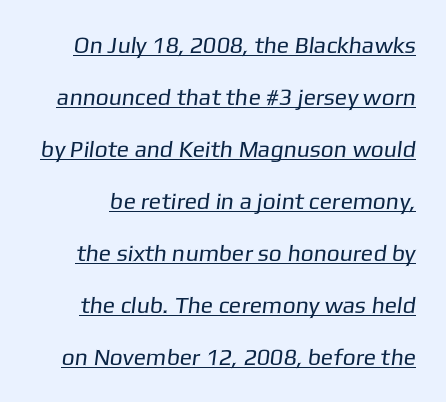
Compared with typical paragraphs, the rows here are farther apart. Looks like someone drew a line under every word here. Stroke thickness stays within the range of a standard reading face or lighter. These lines keep a tight, regular rhythm from letter to letter.
